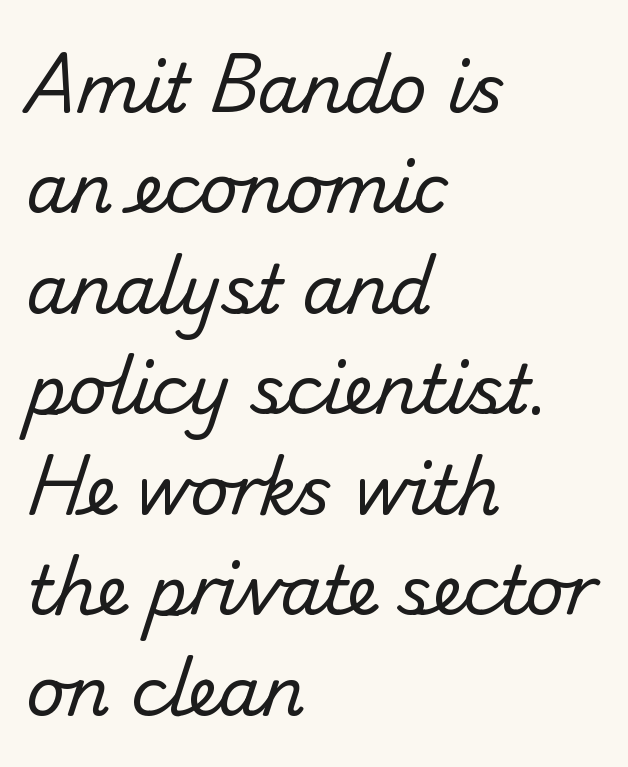
Q: Is the text bold? A: No.
Q: Is the typeface a serif or a sans-serif typeface? A: Sans-serif.
Q: Is the text underlined? A: No.
Q: How is the paragraph aligned? A: Left-aligned.
Q: Is the spacing between letters normal or unusually wide? A: Normal.
Q: Is the spacing between lines tight, normal or loose? A: Normal.
Q: Width (condensed, normal, or wide)? A: Normal.
Q: Stroke contrast? A: Low.
Q: x-height? A: Small.
Q: Monospaced? A: No.
